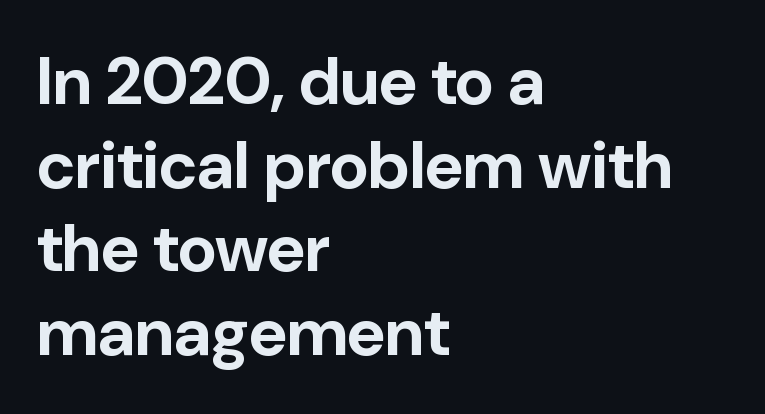
This sample uses a sans-serif face. How heavy is the stroke? Heavy — this is a bold. Line starts are locked; line ends wander. Think of a printed novel: that variable character pitch is what you see here. This sample uses an upright cut, with every glyph sitting square on the baseline.
